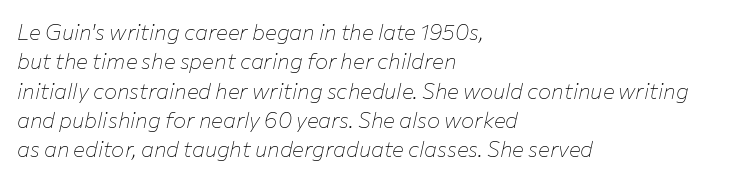
In terms of letterspacing, this is plain default setting. Leading matches the norm, producing a regular column. The words here are not underlined. When letters slant like this, we call the style italic.
